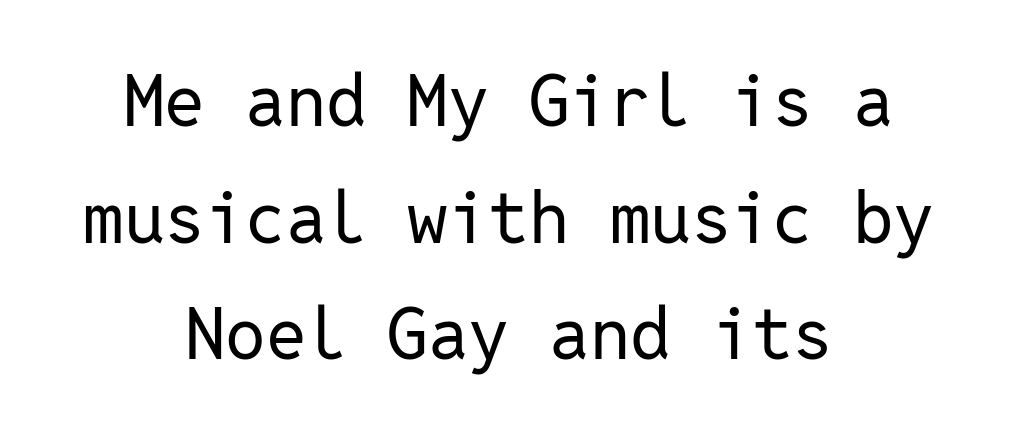
Rule under the text: the space is simply empty. Monospaced: the letters line up in strict vertical columns. Characters remain perfectly vertical along every line. Note: no serifs on the glyphs.
